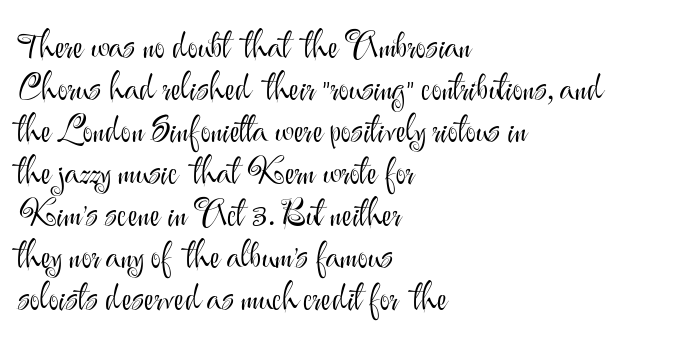
Students, note that the glyphs here touch the page at normal intervals. The typesetter chose a ragged-right arrangement here. Is this a fixed-width face? No — the glyphs have proportional, varying widths. The glyphs in this specimen are sans serif.
